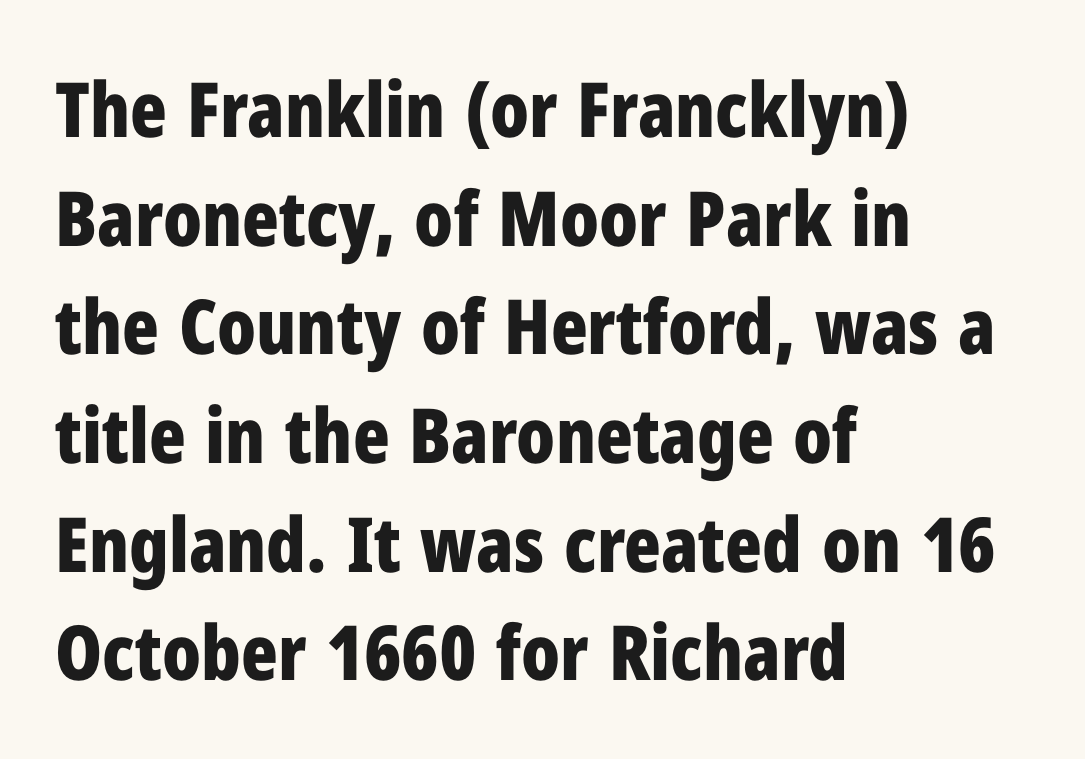
On the weight axis this lands at bold, roughly 700. Nobody drew a line under any word here. Inter-character spacing is left at the font's built-in metrics. Horizontal alignment here is leftward, the default for most running prose. Successive baselines arrive at the customary interval. Grotesque or geometric, the face here clearly has no serifs.
